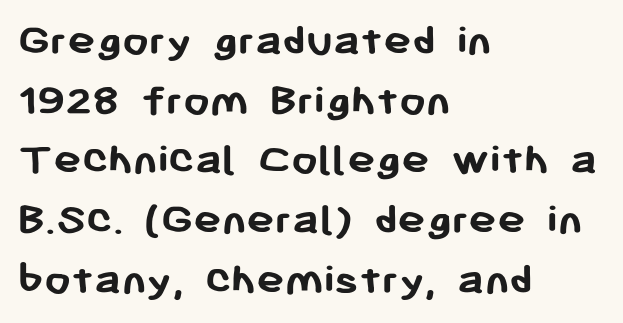
Q: Is the text bold? A: Yes.
Q: Is the text italic (slanted)? A: No, it is upright.
Q: Is the typeface a serif or a sans-serif typeface? A: Sans-serif.
Q: Is the text underlined? A: No.
Q: How is the paragraph aligned? A: Left-aligned.
Q: Is the spacing between letters normal or unusually wide? A: Normal.
Q: Is the spacing between lines tight, normal or loose? A: Normal.
Q: Width (condensed, normal, or wide)? A: Normal.
Q: Stroke contrast? A: Low.
Q: x-height? A: Medium.
Q: Monospaced? A: No.
